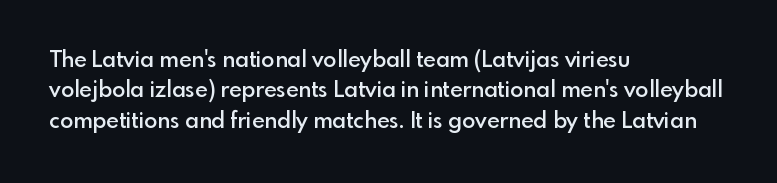
Q: Is the text bold? A: Semi-bold.
Q: Is the text italic (slanted)? A: No, it is upright.
Q: Is the text underlined? A: No.
Q: How is the paragraph aligned? A: Left-aligned.
Q: Is the spacing between letters normal or unusually wide? A: Normal.
Q: Is the spacing between lines tight, normal or loose? A: Normal.
